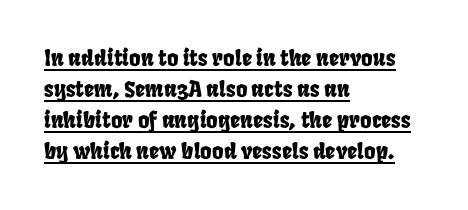
Q: Is the text underlined? A: Yes.
Q: How is the paragraph aligned? A: Left-aligned.
Q: Is the spacing between letters normal or unusually wide? A: Normal.
Q: Is the spacing between lines tight, normal or loose? A: Normal.
